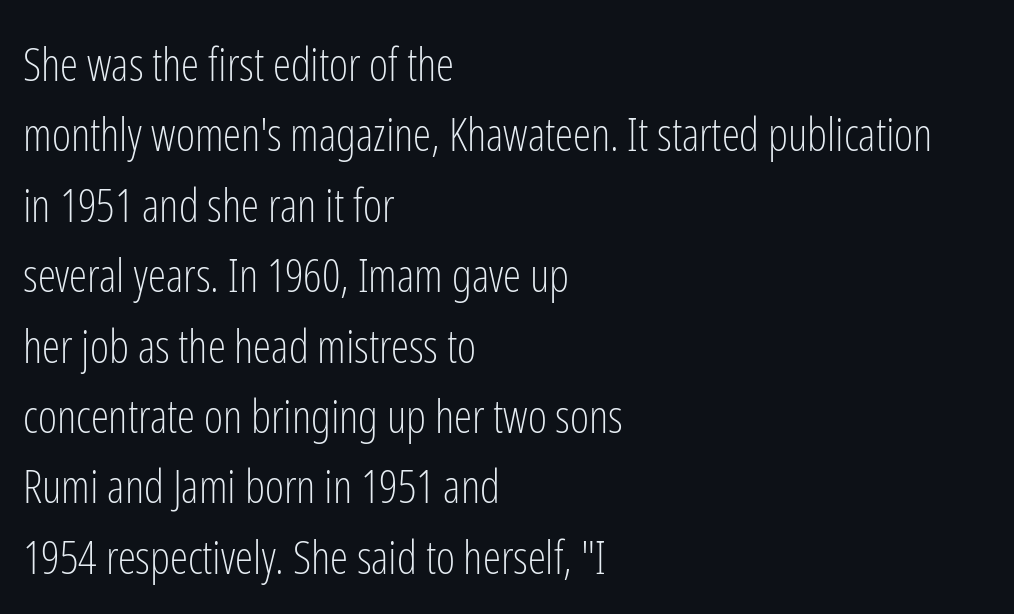
The image shows 46 px light, condensed sans-serif type, upright; set left-aligned, normal line spacing (1.53x), normal letter spacing, not underlined; low stroke contrast and a medium x-height.
